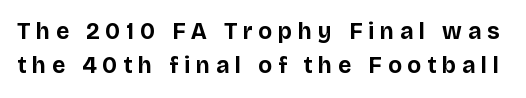
The rendering uses a moderate line-height, typical for paragraphs. The specimen reads as upright at a glance. Weight check: bold — yes, fully. This rendering widens character spacing well past its baseline value. The words here are not underlined.
